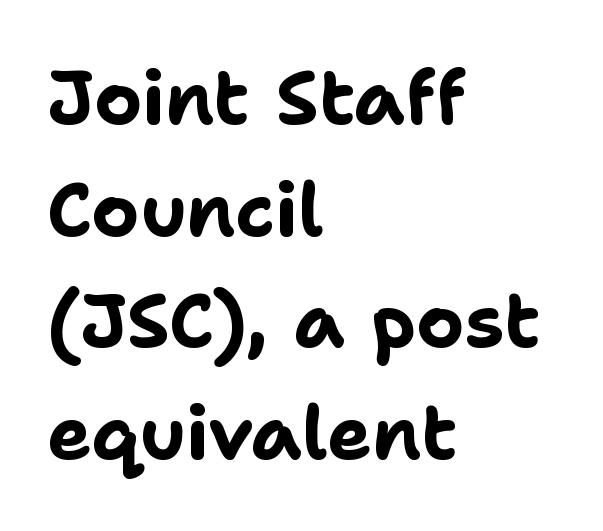
Q: Is the text bold? A: Yes.
Q: Is the text italic (slanted)? A: No, it is upright.
Q: Is the typeface a serif or a sans-serif typeface? A: Sans-serif.
Q: Is the text underlined? A: No.
Q: How is the paragraph aligned? A: Left-aligned.
Q: Is the spacing between letters normal or unusually wide? A: Normal.
Q: Is the spacing between lines tight, normal or loose? A: Normal.
Q: Width (condensed, normal, or wide)? A: Normal.
Q: Stroke contrast? A: Low.
Q: x-height? A: Medium.
Q: Monospaced? A: No.
